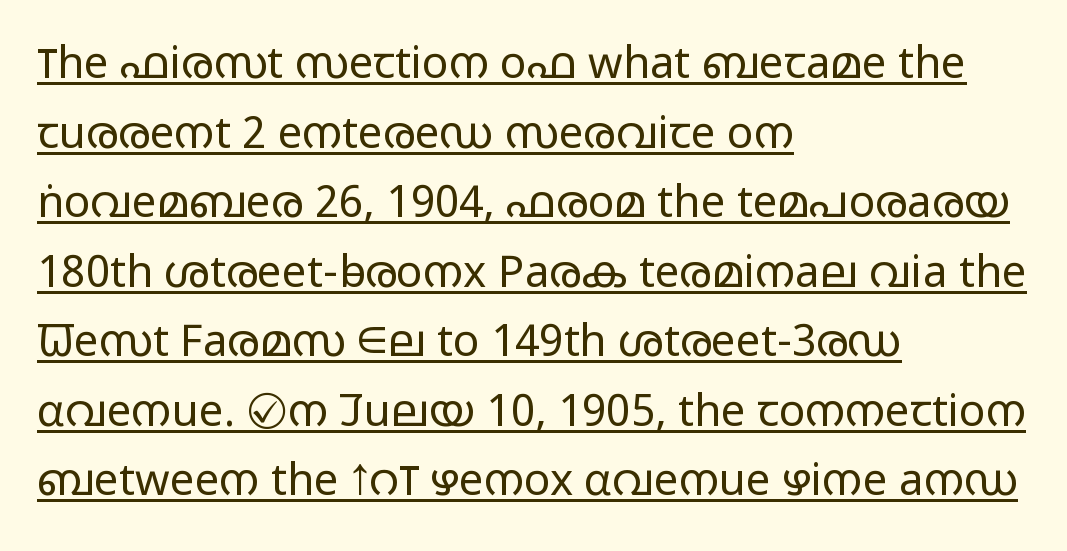
The image shows 44 px light, wide sans-serif type, upright; set left-aligned, normal line spacing (1.58x), normal letter spacing, underlined; low stroke contrast and a medium x-height.
